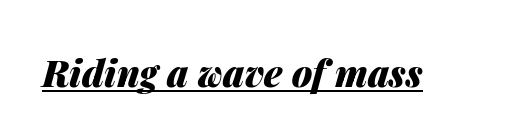
Q: Is the text bold? A: Yes.
Q: Is the text italic (slanted)? A: Yes, it leans right by about 14 degrees.
Q: Is the text underlined? A: Yes.
Q: Is the spacing between letters normal or unusually wide? A: Normal.
Q: Width (condensed, normal, or wide)? A: Normal.
Q: Stroke contrast? A: Medium.
Q: x-height? A: Medium.
Q: Monospaced? A: No.
